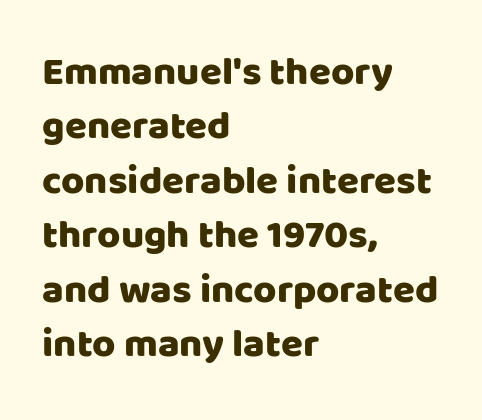
Q: Is the text italic (slanted)? A: No, it is upright.
Q: Is the typeface a serif or a sans-serif typeface? A: Sans-serif.
Q: Is the text underlined? A: No.
Q: How is the paragraph aligned? A: Left-aligned.
Q: Is the spacing between letters normal or unusually wide? A: Normal.
Q: Is the spacing between lines tight, normal or loose? A: Normal.
Q: Width (condensed, normal, or wide)? A: Normal.
Q: Stroke contrast? A: Low.
Q: x-height? A: Large.
Q: Monospaced? A: No.
